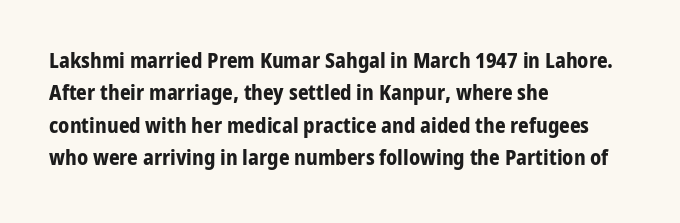
The image shows 21 px bold type, upright; set left-aligned, normal line spacing (1.54x), normal letter spacing, not underlined.
